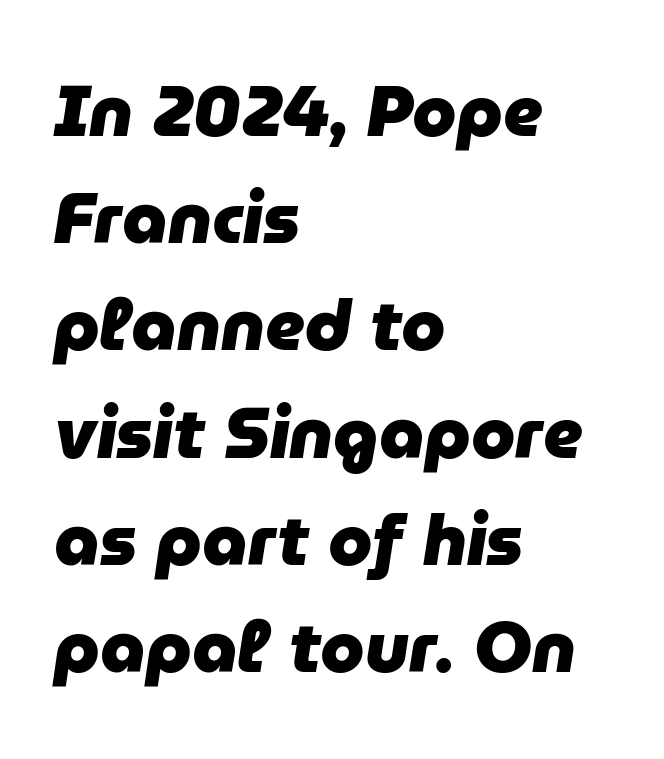
The image shows 71 px heavy type, italic (leaning right); set left-aligned, normal line spacing (1.51x), normal letter spacing, not underlined; low stroke contrast and a medium x-height.
